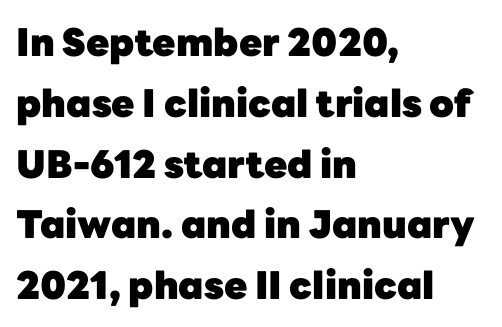
Compared with typical paragraphs, the rows here are spaced about the same. The glyphs in this specimen are sans serif. Unmarked baselines from the first word to the last. The type is set solid horizontally, with unmodified tracking. A typesetter would mark this as roman, not italic.
